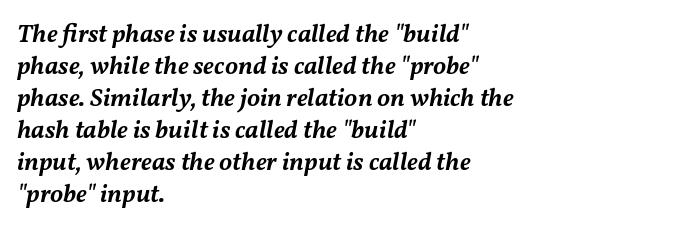
Q: Is the text bold? A: Semi-bold.
Q: Is the text italic (slanted)? A: Yes, it leans right by about 11 degrees.
Q: Is the text underlined? A: No.
Q: How is the paragraph aligned? A: Left-aligned.
Q: Is the spacing between letters normal or unusually wide? A: Normal.
